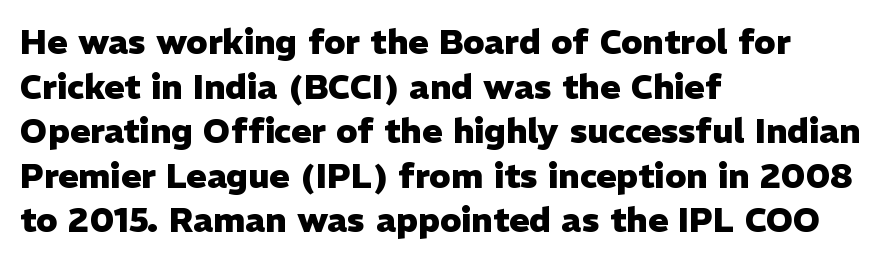
Inter-character spacing is left at the font's built-in metrics. Honestly, there is no underline to notice here at all. One glance says typical: line gaps are just what's usual. Posture: upright roman. Strokes here are thick enough to call this a true bold.
